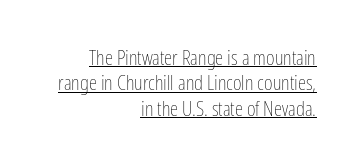
The image shows 21 px text type, upright; set right-aligned, line spacing 1.21x, normal letter spacing, underlined.
